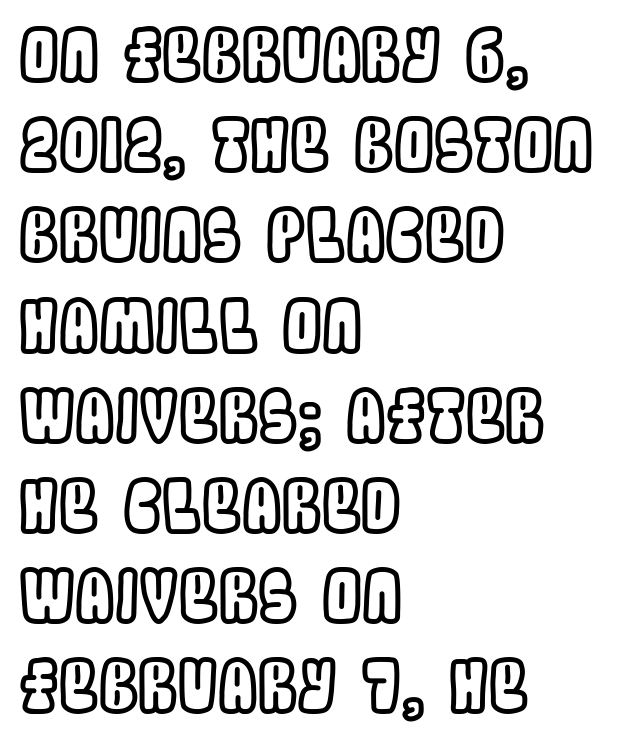
You could not count columns in this text — the font is proportionally spaced. If you drew a line through each stem, it would be perfectly vertical. Here the glyphs are tracked normally, forming tight word shapes. The passage shown stacks its lines at a standard gap. This rendering uses left alignment, leaving the right contour irregular. The words here are not underlined.
